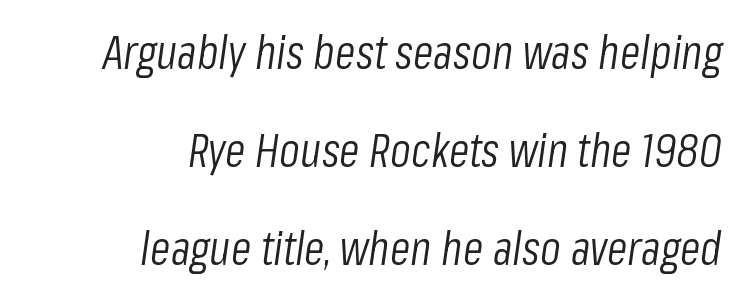
Q: Is the text bold? A: No.
Q: Is the text italic (slanted)? A: Yes, it leans right by about 8 degrees.
Q: Is the text underlined? A: No.
Q: How is the paragraph aligned? A: Right-aligned.
Q: Is the spacing between letters normal or unusually wide? A: Normal.
Q: Is the spacing between lines tight, normal or loose? A: Loose.
Q: Width (condensed, normal, or wide)? A: Condensed.
Q: Stroke contrast? A: Low.
Q: x-height? A: Medium.
Q: Monospaced? A: No.
